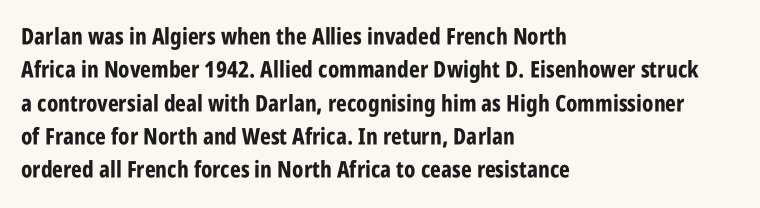
The image shows 23 px bold type, upright; set left-aligned, normal line spacing (1.45x), normal letter spacing, not underlined.
